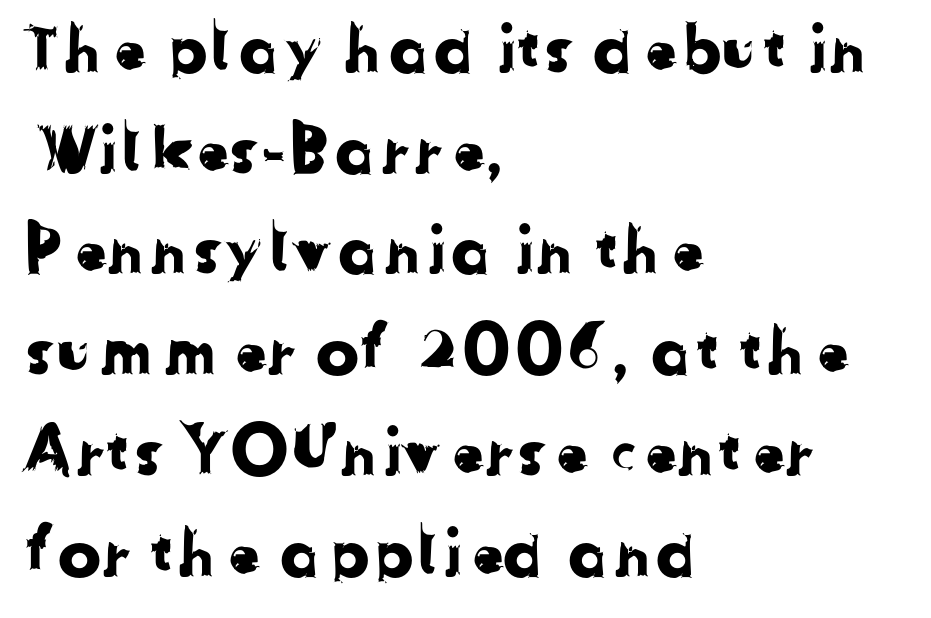
{"serif": "no", "width": "normal", "stroke_contrast": "low", "x_height": "medium", "monospaced": "no", "underline": "no", "align": "left", "line_spacing": "normal", "line_spacing_ratio": 1.55, "letter_spacing": "normal", "letter_spacing_em": 0.0, "glyph_px": 65}
